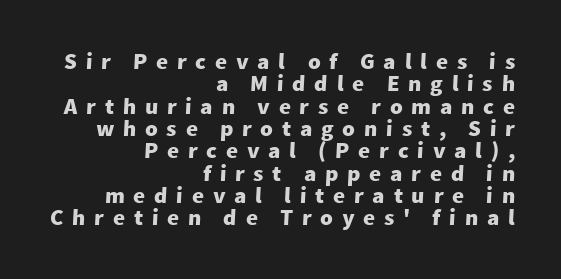
The image shows 23 px bold type; set right-aligned, tight line spacing (0.97x), unusually wide letter spacing (+0.38 em), not underlined.
